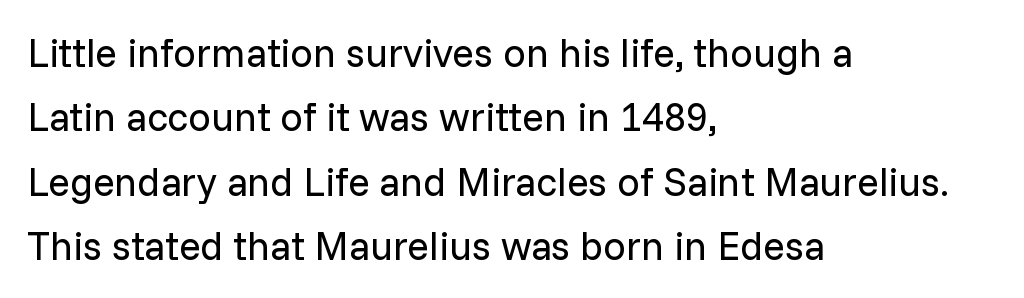
Q: Is the text bold? A: No.
Q: Is the text italic (slanted)? A: No, it is upright.
Q: Is the typeface a serif or a sans-serif typeface? A: Sans-serif.
Q: Is the text underlined? A: No.
Q: How is the paragraph aligned? A: Left-aligned.
Q: Is the spacing between letters normal or unusually wide? A: Normal.
Q: Is the spacing between lines tight, normal or loose? A: Normal.
Q: Width (condensed, normal, or wide)? A: Normal.
Q: Stroke contrast? A: Low.
Q: x-height? A: Medium.
Q: Monospaced? A: No.
